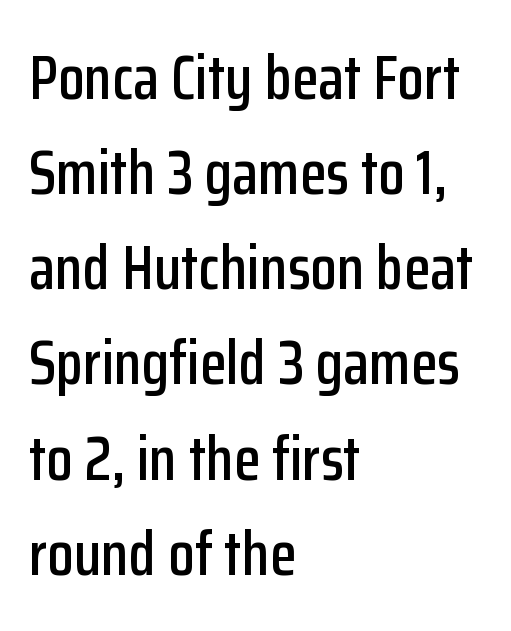
{"serif": "no", "italic": "no", "width": "condensed", "stroke_contrast": "low", "x_height": "medium", "monospaced": "no", "underline": "no", "align": "left", "line_spacing": "normal", "line_spacing_ratio": 1.56, "letter_spacing": "normal", "letter_spacing_em": 0.0, "glyph_px": 61}
